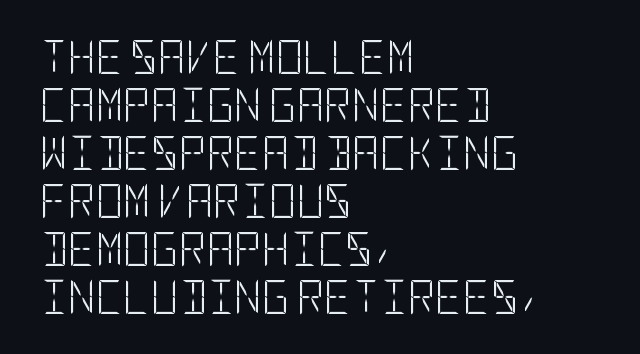
What's the leading like? Ordinary, nothing unusual. Teacher's note: observe the even left margin — that is flush-left alignment. Characters remain perfectly vertical along every line. The typeface chosen for these lines omits serifs. Type without underlining. The weight tops out at a normal text grade.
